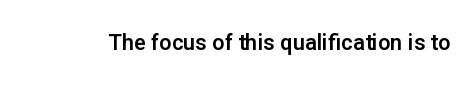
{"italic": "no", "underline": "no", "letter_spacing": "normal", "letter_spacing_em": 0.0, "glyph_px": 22}
